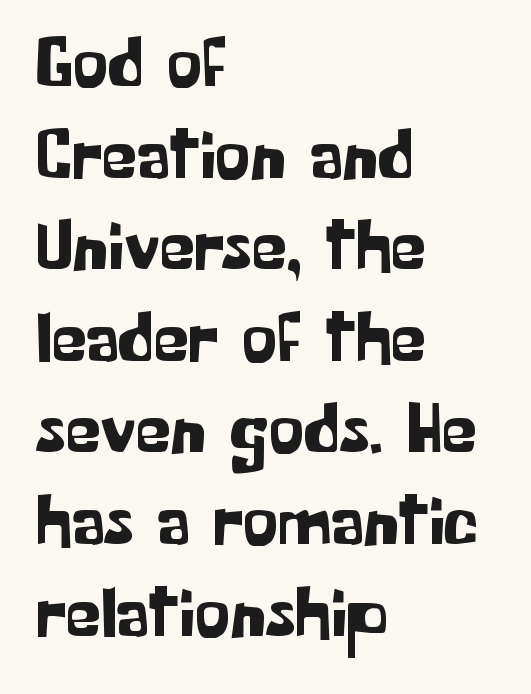
{"serif": "no", "italic": "no", "width": "normal", "stroke_contrast": "low", "x_height": "medium", "monospaced": "no", "underline": "no", "align": "left", "line_spacing": "normal", "line_spacing_ratio": 1.29, "letter_spacing": "normal", "letter_spacing_em": 0.0, "glyph_px": 71}
